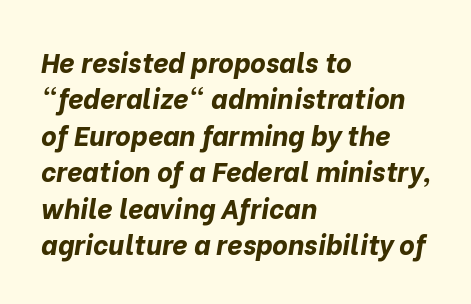
Q: Is the text bold? A: Yes.
Q: Is the text italic (slanted)? A: Yes, it leans right by about 10 degrees.
Q: Is the text underlined? A: No.
Q: How is the paragraph aligned? A: Left-aligned.
Q: Is the spacing between letters normal or unusually wide? A: Normal.
Q: Is the spacing between lines tight, normal or loose? A: Normal.
